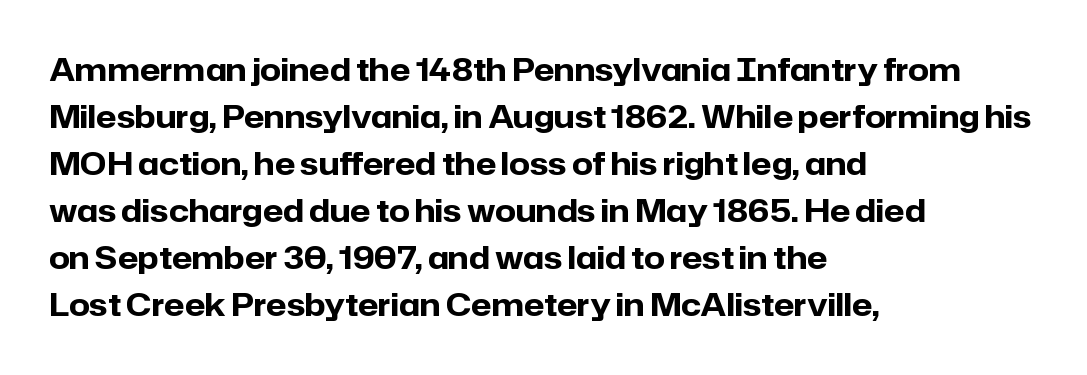
Observe the ordinary spacing: letters are neighbours, not strangers. Compared with typical paragraphs, the rows here are spaced about the same. This is roman type, the default non-slanted kind. Do the characters align in a grid? No, the font is proportional.
